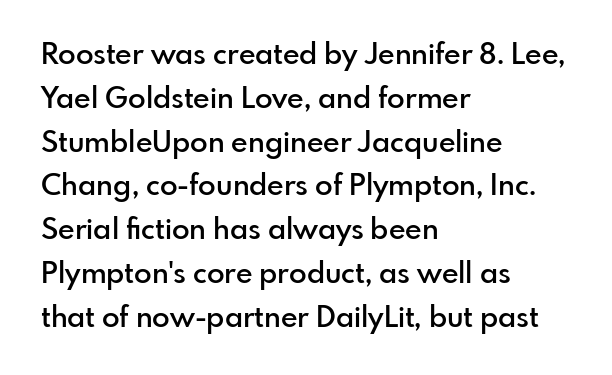
Q: Is the text bold? A: Semi-bold.
Q: Is the text italic (slanted)? A: No, it is upright.
Q: Is the typeface a serif or a sans-serif typeface? A: Sans-serif.
Q: Is the text underlined? A: No.
Q: How is the paragraph aligned? A: Left-aligned.
Q: Is the spacing between letters normal or unusually wide? A: Normal.
Q: Is the spacing between lines tight, normal or loose? A: Normal.
Q: Width (condensed, normal, or wide)? A: Normal.
Q: Stroke contrast? A: Low.
Q: x-height? A: Small.
Q: Monospaced? A: No.
